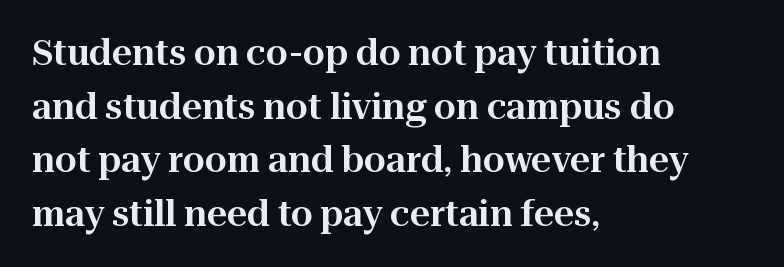
Q: Is the text italic (slanted)? A: No, it is upright.
Q: Is the typeface a serif or a sans-serif typeface? A: Serif.
Q: Is the text underlined? A: No.
Q: How is the paragraph aligned? A: Left-aligned.
Q: Is the spacing between letters normal or unusually wide? A: Normal.
Q: Is the spacing between lines tight, normal or loose? A: Normal.
Q: Width (condensed, normal, or wide)? A: Normal.
Q: Stroke contrast? A: High.
Q: x-height? A: Medium.
Q: Monospaced? A: No.
